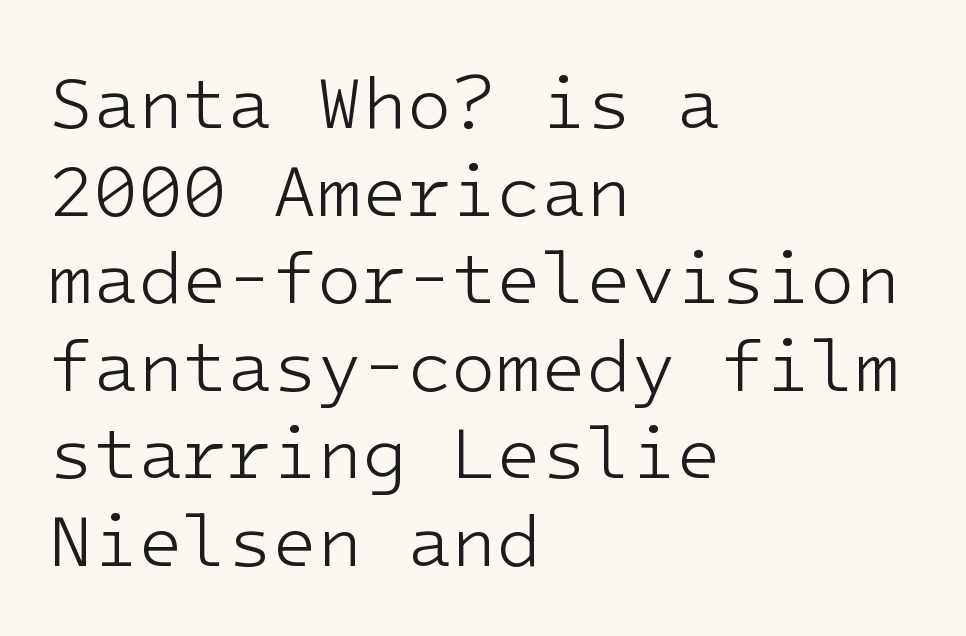
Glyph-to-glyph distance matches everyday printed text. The space directly below the letters is spotless. The face used here is monospaced, like something from a code editor. The face looks like a standard text weight, possibly lighter.
